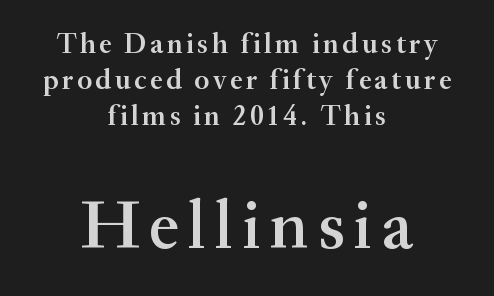
{"serif": "yes", "italic": "no", "bold": "semi", "weight": "semibold", "width": "normal", "stroke_contrast": "medium", "x_height": "small", "monospaced": "no", "underline": "no", "align": "center", "line_spacing": "normal", "line_spacing_ratio": 1.29, "larger_block": "second", "size_ratio": 2.46, "glyph_px": 69}
